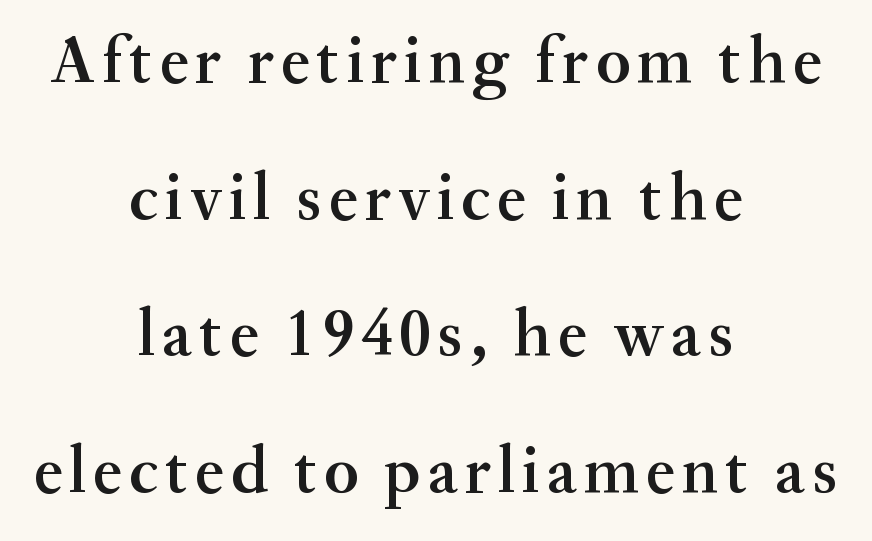
The specimen omits any rule beneath the text block's lines. A somewhat darkened texture: the type is semibold rather than bold. You can tell it's not italic because the verticals are truly vertical. Are there feet on the stems? There are — it's a serif. Each letter keeps its own natural width here, so spacing adapts to shape. Reading down the column, the eye jumps a long way to each next line.
